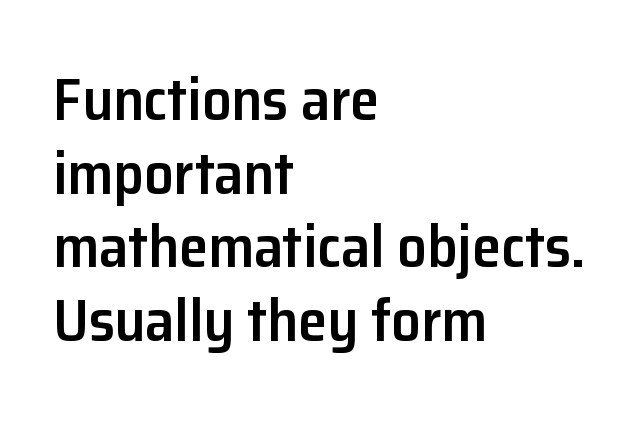
{"serif": "no", "italic": "no", "bold": "semi", "weight": "semibold", "width": "normal", "stroke_contrast": "low", "x_height": "medium", "monospaced": "no", "underline": "no", "align": "left", "line_spacing": "normal", "line_spacing_ratio": 1.25, "letter_spacing": "normal", "letter_spacing_em": 0.0, "glyph_px": 59}
